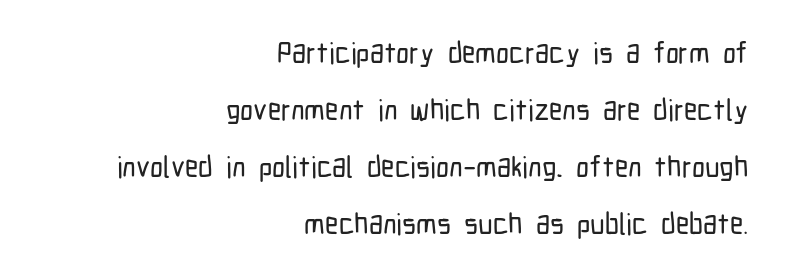
{"serif": "no", "italic": "no", "width": "condensed", "stroke_contrast": "low", "x_height": "medium", "monospaced": "no", "underline": "no", "align": "right", "line_spacing": "loose", "line_spacing_ratio": 1.96, "letter_spacing": "normal", "letter_spacing_em": 0.0, "glyph_px": 29}
